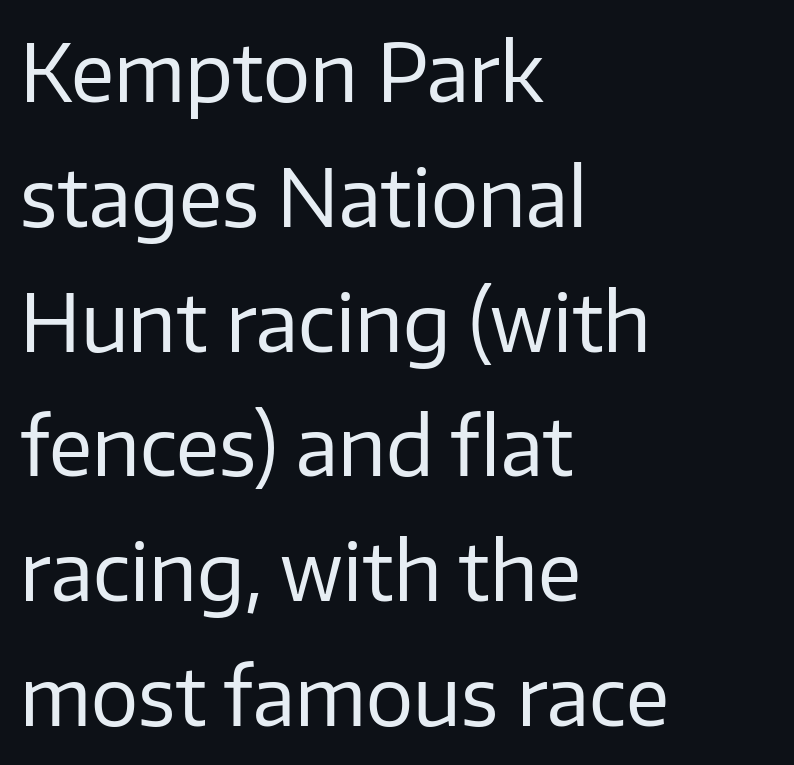
Q: Is the text bold? A: No.
Q: Is the text italic (slanted)? A: No, it is upright.
Q: Is the typeface a serif or a sans-serif typeface? A: Sans-serif.
Q: Is the text underlined? A: No.
Q: How is the paragraph aligned? A: Left-aligned.
Q: Is the spacing between letters normal or unusually wide? A: Normal.
Q: Is the spacing between lines tight, normal or loose? A: Normal.
Q: Width (condensed, normal, or wide)? A: Normal.
Q: Stroke contrast? A: Low.
Q: x-height? A: Medium.
Q: Monospaced? A: No.
